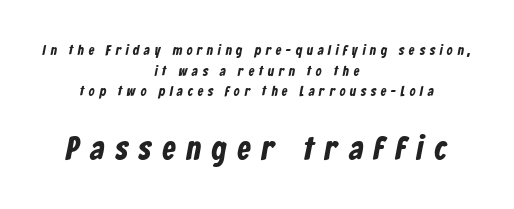
The image shows 33 px condensed sans-serif type; set centered, normal line spacing (1.47x), unusually wide letter spacing (+0.34 em), not underlined; the second (bottom) block is 2.36x larger; low stroke contrast and a medium x-height.
